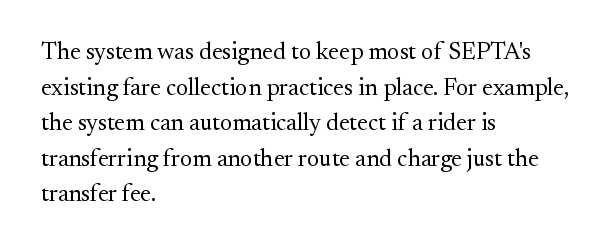
Q: Is the text bold? A: No.
Q: Is the text italic (slanted)? A: No, it is upright.
Q: Is the text underlined? A: No.
Q: How is the paragraph aligned? A: Left-aligned.
Q: Is the spacing between letters normal or unusually wide? A: Normal.
Q: Is the spacing between lines tight, normal or loose? A: Normal.
